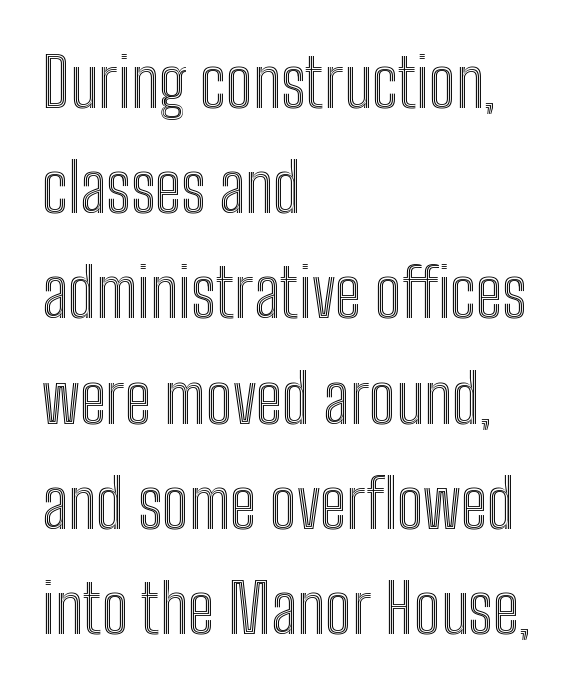
{"italic": "no", "width": "condensed", "x_height": "medium", "monospaced": "no", "underline": "no", "align": "left", "line_spacing": "normal", "line_spacing_ratio": 1.57, "letter_spacing": "normal", "letter_spacing_em": 0.0, "glyph_px": 67}
